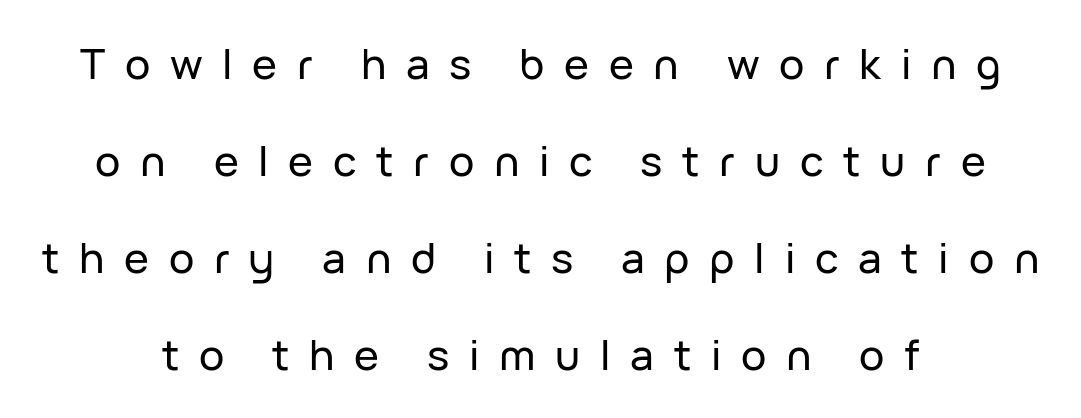
Q: Is the text italic (slanted)? A: No, it is upright.
Q: Is the typeface a serif or a sans-serif typeface? A: Sans-serif.
Q: Is the text underlined? A: No.
Q: How is the paragraph aligned? A: Centered.
Q: Is the spacing between letters normal or unusually wide? A: Unusually wide.
Q: Is the spacing between lines tight, normal or loose? A: Loose.
Q: Width (condensed, normal, or wide)? A: Normal.
Q: Stroke contrast? A: Low.
Q: x-height? A: Medium.
Q: Monospaced? A: No.
